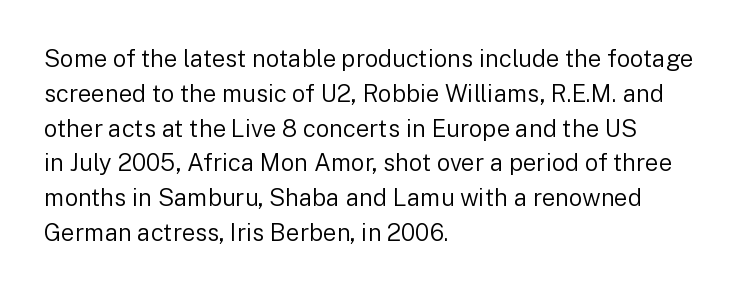
Q: Is the text bold? A: No.
Q: Is the text italic (slanted)? A: No, it is upright.
Q: Is the text underlined? A: No.
Q: How is the paragraph aligned? A: Left-aligned.
Q: Is the spacing between letters normal or unusually wide? A: Normal.
Q: Is the spacing between lines tight, normal or loose? A: Normal.
